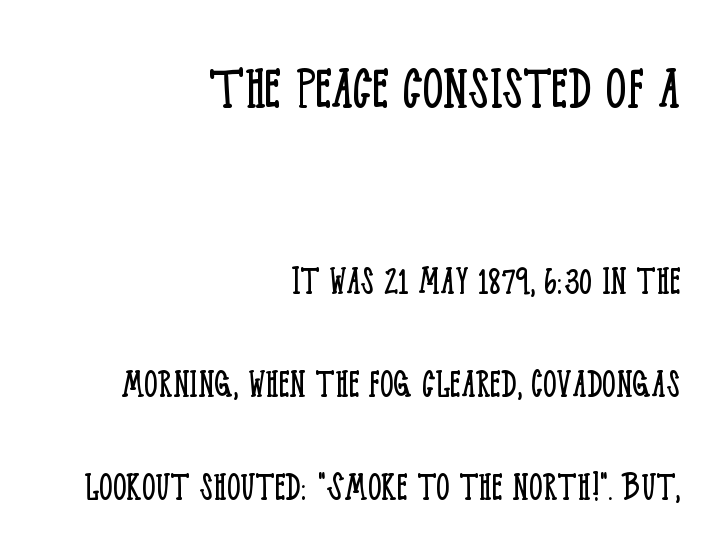
Nobody touched the tracking dial on this one. Old-style or modern, the face here clearly has serifs. Airy leading. These lines were composed using upright roman letters. Clear beneath every line of the passage.
